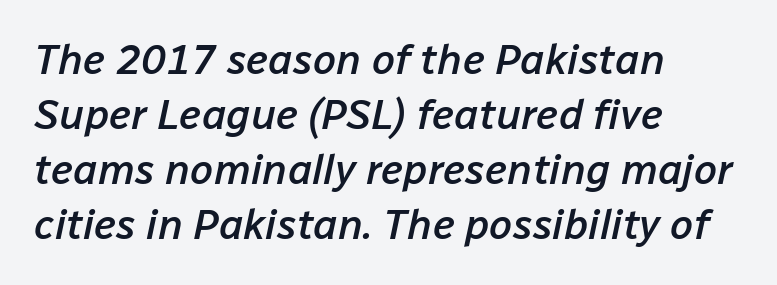
The image shows 42 px semibold type, italic (leaning right); set left-aligned, normal line spacing (1.31x), normal letter spacing, not underlined; low stroke contrast and a medium x-height.
